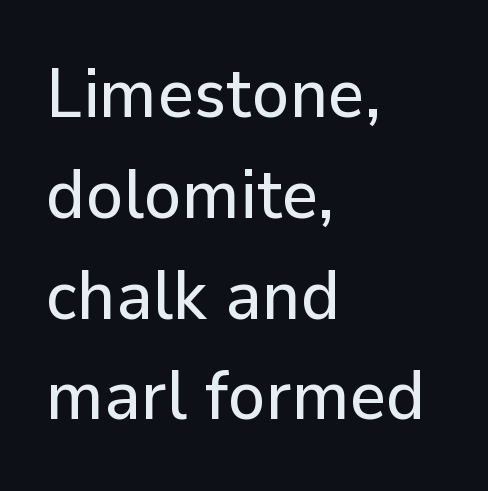
The image shows 70 px sans-serif type, upright; set left-aligned, normal line spacing (1.44x), normal letter spacing, not underlined; low stroke contrast and a medium x-height.
